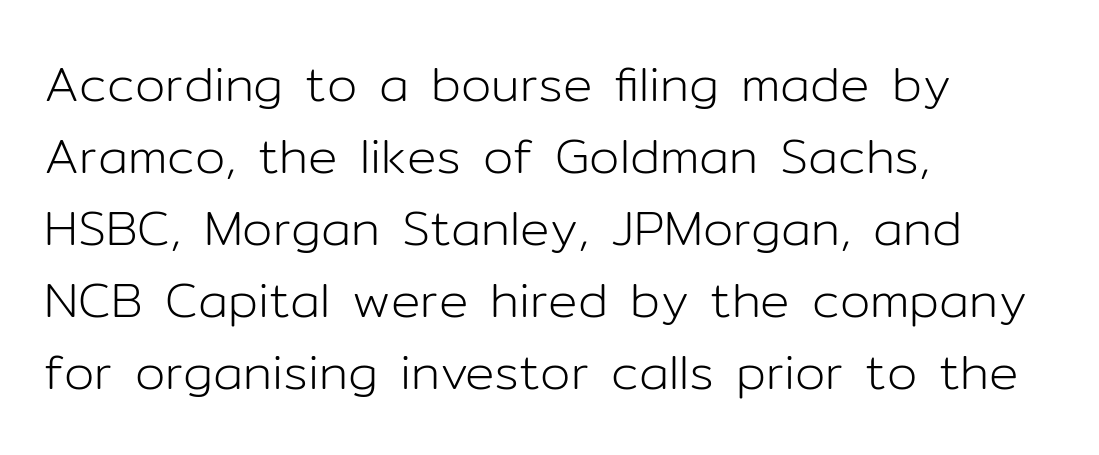
{"serif": "no", "italic": "no", "bold": "no", "weight": "light", "width": "normal", "stroke_contrast": "low", "x_height": "medium", "monospaced": "no", "underline": "no", "align": "left", "line_spacing": "normal", "line_spacing_ratio": 1.47, "letter_spacing": "normal", "letter_spacing_em": 0.0, "glyph_px": 49}
